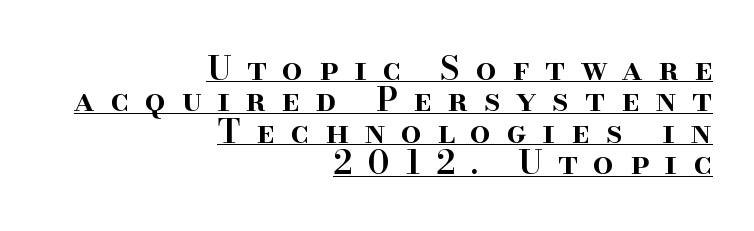
{"serif": "yes", "italic": "no", "bold": "semi", "weight": "semibold", "width": "normal", "stroke_contrast": "high", "x_height": "small", "monospaced": "no", "underline": "yes", "align": "right", "line_spacing": "tight", "line_spacing_ratio": 0.95, "letter_spacing": "wide", "letter_spacing_em": 0.47, "glyph_px": 33}
